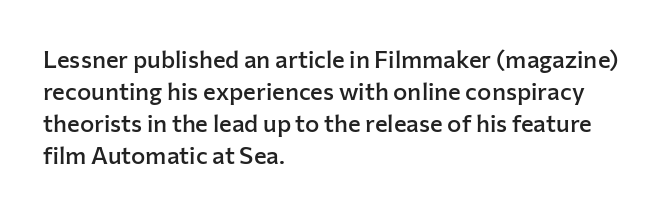
The foot of each line stays bare and open. Weight check: semibold — heavier than regular, not quite bold. Summary of vertical rhythm: regular, with standard interline spacing. Alignment: flush left.
